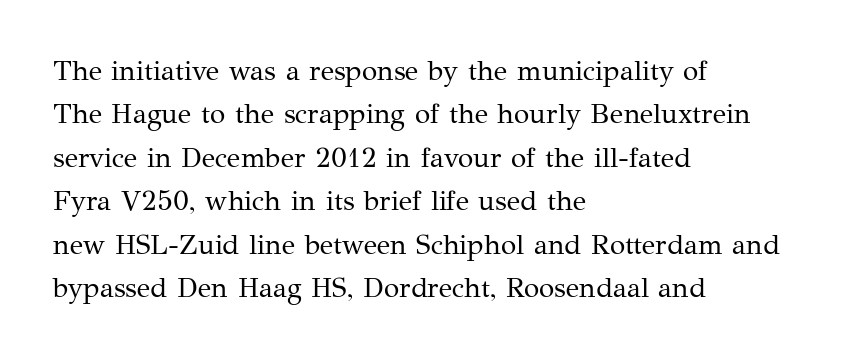
The image shows 28 px regular-weight serif type, upright; set left-aligned, normal line spacing (1.55x), normal letter spacing, not underlined; medium stroke contrast and a medium x-height.
